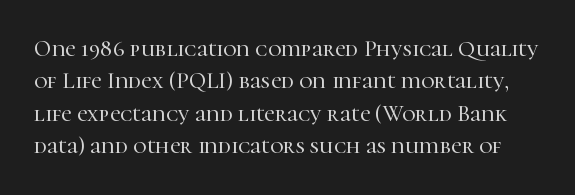
{"italic": "no", "underline": "no", "line_spacing": "normal", "line_spacing_ratio": 1.41, "letter_spacing": "normal", "letter_spacing_em": 0.0, "glyph_px": 23}
